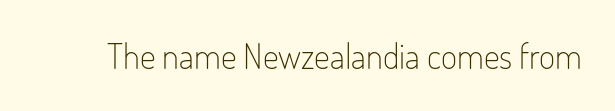
Looks like regular typesetting: each glyph gets only the width it needs. Inter-character spacing is left at the font's built-in metrics. Lines of text with bare space underneath. No chunkiness to these letters — they're not bold.
